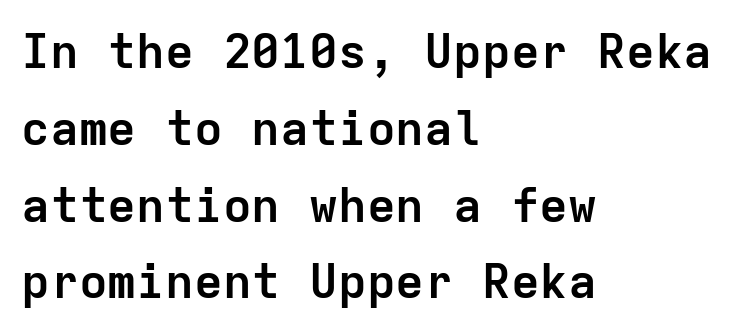
Q: Is the text bold? A: Yes.
Q: Is the text italic (slanted)? A: No, it is upright.
Q: Is the typeface a serif or a sans-serif typeface? A: Sans-serif.
Q: Is the text underlined? A: No.
Q: How is the paragraph aligned? A: Left-aligned.
Q: Is the spacing between letters normal or unusually wide? A: Normal.
Q: Is the spacing between lines tight, normal or loose? A: Normal.
Q: Width (condensed, normal, or wide)? A: Normal.
Q: Stroke contrast? A: Low.
Q: x-height? A: Medium.
Q: Monospaced? A: Yes.
